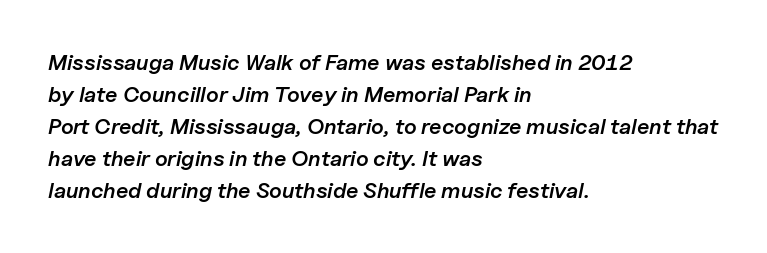
{"italic": "yes", "lean": "right", "slant_degrees": 11, "bold": "semi", "underline": "no", "align": "left", "line_spacing": "normal", "line_spacing_ratio": 1.46, "letter_spacing": "normal", "letter_spacing_em": 0.0, "glyph_px": 22}
